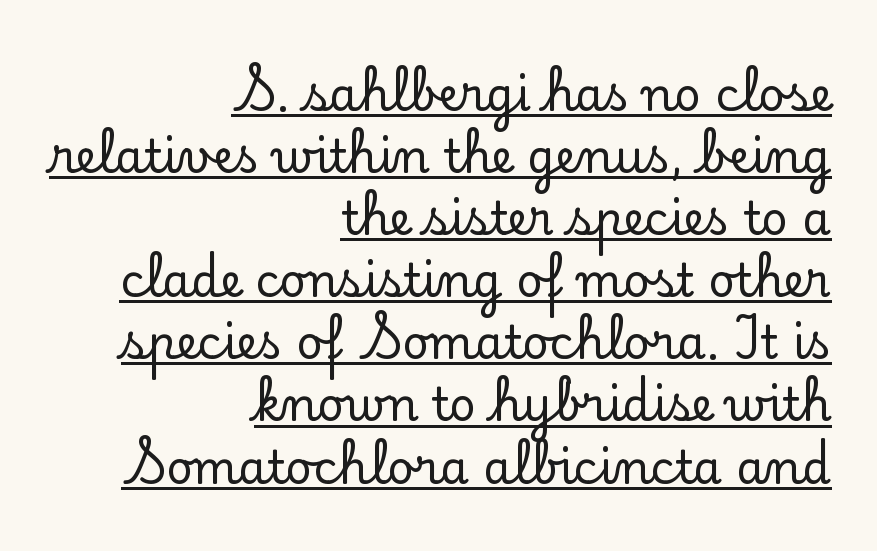
{"serif": "yes", "italic": "no", "width": "normal", "stroke_contrast": "low", "x_height": "small", "monospaced": "no", "underline": "yes", "align": "right", "line_spacing": "normal", "line_spacing_ratio": 1.35, "letter_spacing": "normal", "letter_spacing_em": 0.0, "glyph_px": 46}
